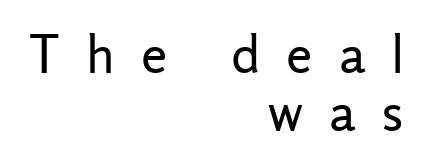
The passage is arranged like a letterhead date or caption credit — flush right. Caption: expanded tracking, letters set apart. Is there much room between lines? No — they nearly touch. The letters carry no serifs — their stems end cleanly without finishing strokes.
